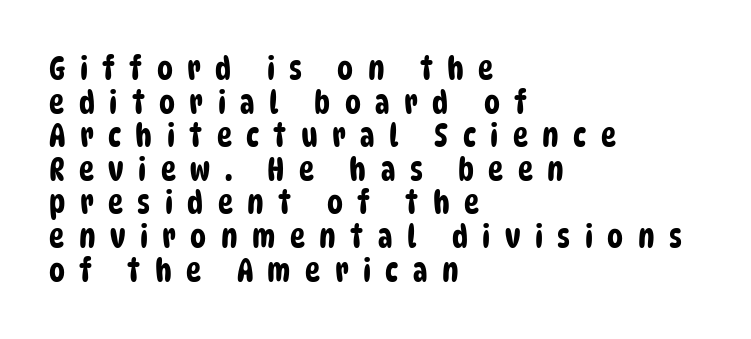
Q: Is the typeface a serif or a sans-serif typeface? A: Sans-serif.
Q: Is the text underlined? A: No.
Q: How is the paragraph aligned? A: Left-aligned.
Q: Is the spacing between letters normal or unusually wide? A: Unusually wide.
Q: Is the spacing between lines tight, normal or loose? A: Tight.
Q: Width (condensed, normal, or wide)? A: Condensed.
Q: Stroke contrast? A: Low.
Q: x-height? A: Large.
Q: Monospaced? A: No.
